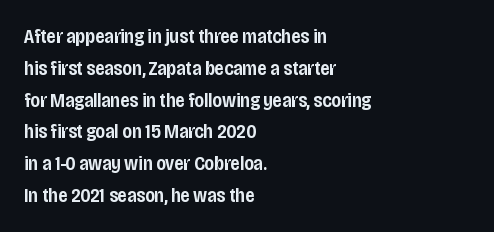
Q: Is the text bold? A: Semi-bold.
Q: Is the text italic (slanted)? A: No, it is upright.
Q: Is the text underlined? A: No.
Q: How is the paragraph aligned? A: Left-aligned.
Q: Is the spacing between letters normal or unusually wide? A: Normal.
Q: Is the spacing between lines tight, normal or loose? A: Normal.
